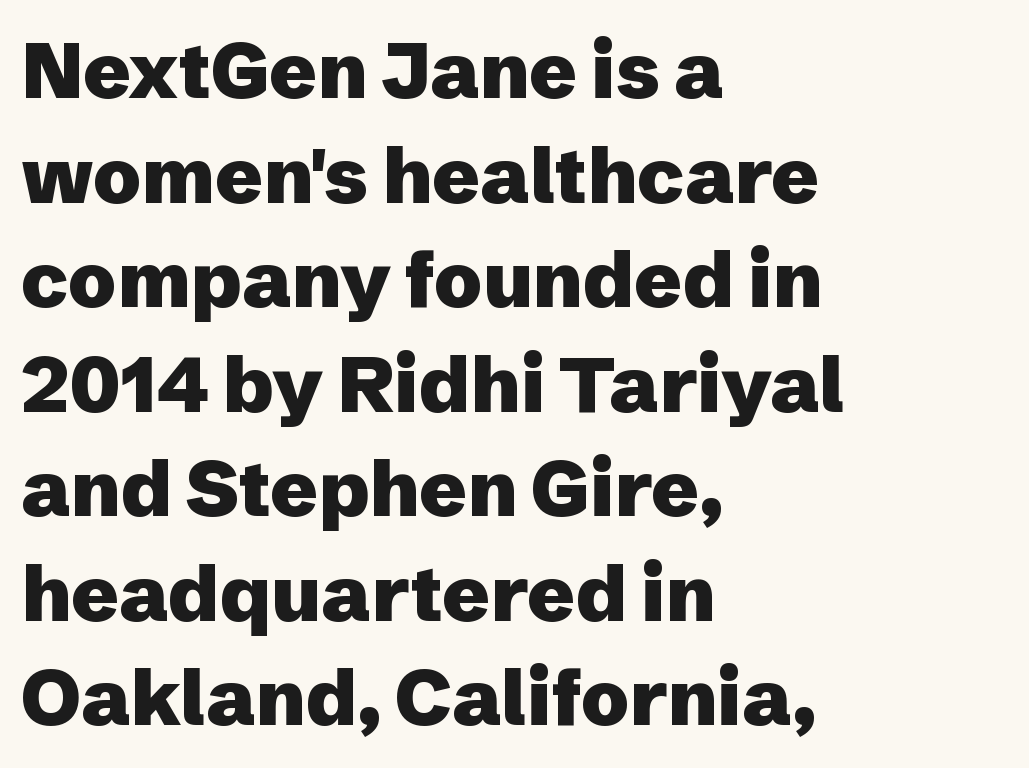
{"serif": "no", "italic": "no", "bold": "yes", "weight": "heavy", "width": "normal", "stroke_contrast": "low", "x_height": "medium", "monospaced": "no", "underline": "no", "align": "left", "line_spacing": "normal", "line_spacing_ratio": 1.34, "letter_spacing": "normal", "letter_spacing_em": 0.0, "glyph_px": 78}
